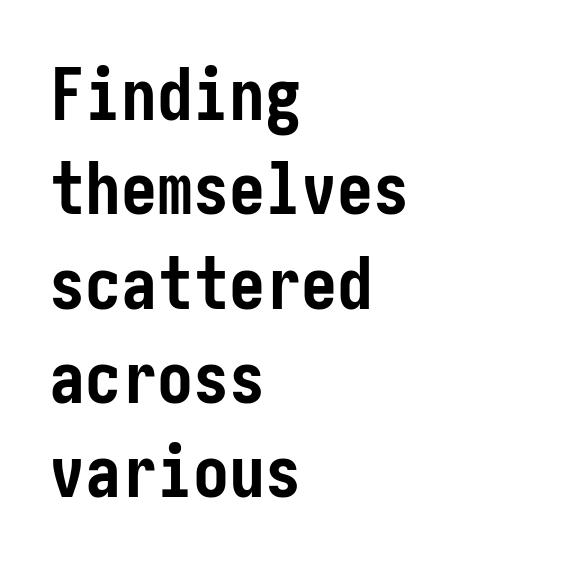
Q: Is the text bold? A: Yes.
Q: Is the text italic (slanted)? A: No, it is upright.
Q: Is the typeface a serif or a sans-serif typeface? A: Sans-serif.
Q: Is the text underlined? A: No.
Q: How is the paragraph aligned? A: Left-aligned.
Q: Is the spacing between letters normal or unusually wide? A: Normal.
Q: Is the spacing between lines tight, normal or loose? A: Normal.
Q: Width (condensed, normal, or wide)? A: Condensed.
Q: Stroke contrast? A: Low.
Q: x-height? A: Medium.
